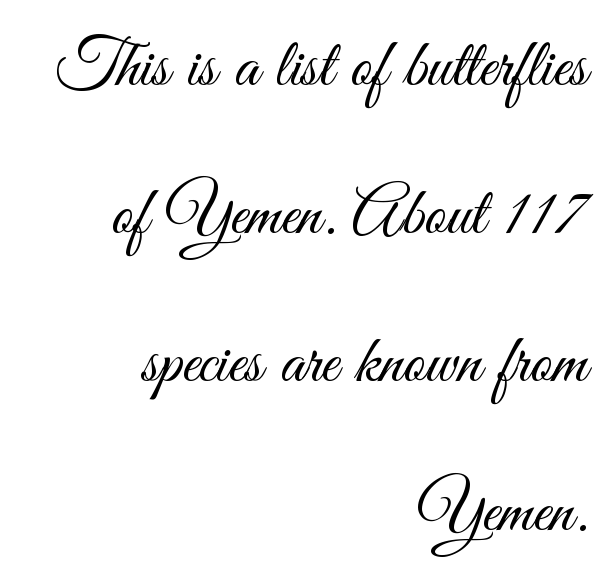
{"serif": "no", "bold": "no", "weight": "light", "width": "condensed", "stroke_contrast": "medium", "x_height": "small", "monospaced": "no", "underline": "no", "align": "right", "line_spacing": "loose", "line_spacing_ratio": 2.18, "letter_spacing": "normal", "letter_spacing_em": 0.0, "glyph_px": 68}
